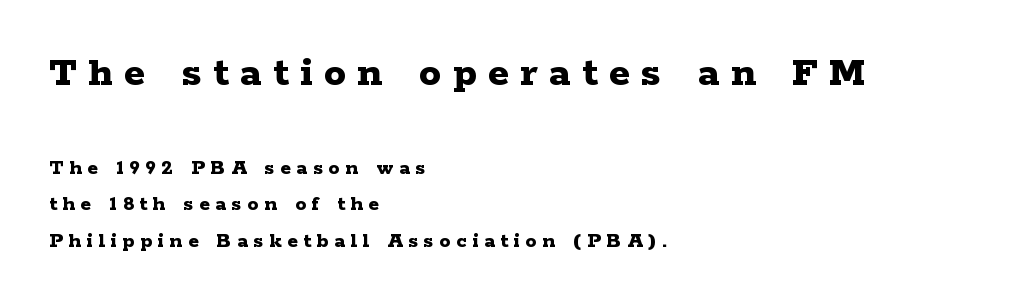
{"serif": "yes", "italic": "no", "bold": "yes", "weight": "bold", "width": "wide", "stroke_contrast": "low", "x_height": "medium", "monospaced": "no", "underline": "no", "align": "left", "line_spacing": "normal", "line_spacing_ratio": 1.64, "letter_spacing": "wide", "letter_spacing_em": 0.26, "larger_block": "first", "size_ratio": 2.0, "glyph_px": 44}
